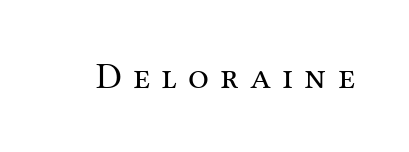
These lines are rendered in a variable-pitch font. Between one letter and the next there's a generous, obvious gap. The letterforms sit at book weight or below. Each row of text sits above clean, open space. This sample uses a serif face. Posture: upright roman.
